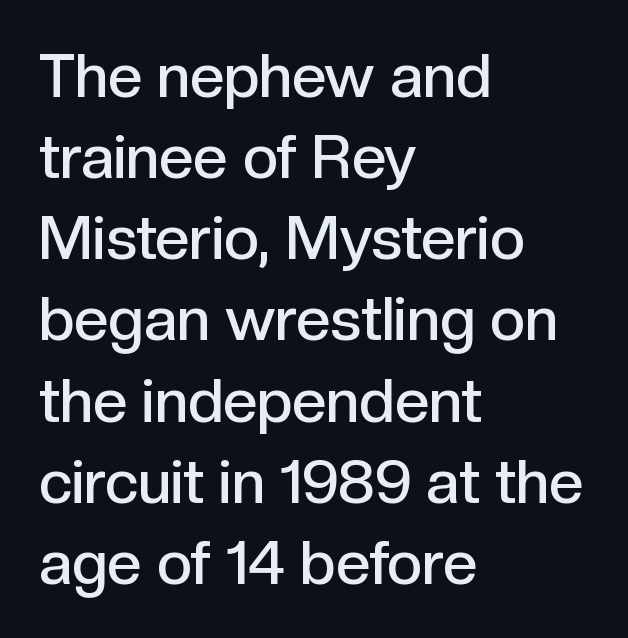
{"serif": "no", "italic": "no", "bold": "semi", "weight": "semibold", "width": "normal", "x_height": "medium", "monospaced": "no", "underline": "no", "align": "left", "line_spacing": "normal", "line_spacing_ratio": 1.33, "letter_spacing": "normal", "letter_spacing_em": 0.0, "glyph_px": 61}
